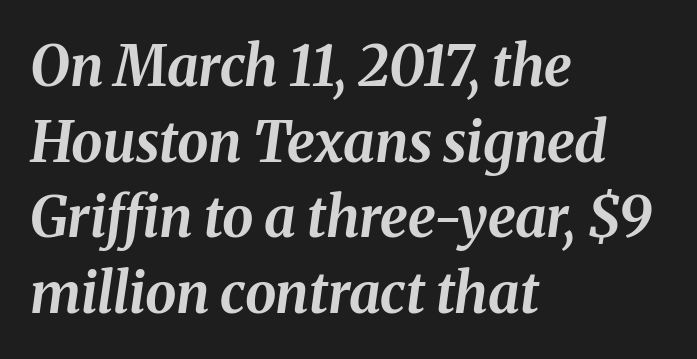
Q: Is the text bold? A: Yes.
Q: Is the text italic (slanted)? A: Yes, it leans right by about 8 degrees.
Q: Is the text underlined? A: No.
Q: How is the paragraph aligned? A: Left-aligned.
Q: Is the spacing between letters normal or unusually wide? A: Normal.
Q: Is the spacing between lines tight, normal or loose? A: Normal.
Q: Width (condensed, normal, or wide)? A: Normal.
Q: Stroke contrast? A: Medium.
Q: x-height? A: Medium.
Q: Monospaced? A: No.
